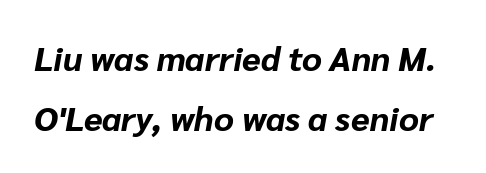
Q: Is the text bold? A: Yes.
Q: Is the text italic (slanted)? A: Yes, it leans right by about 10 degrees.
Q: Is the text underlined? A: No.
Q: Is the spacing between letters normal or unusually wide? A: Normal.
Q: Width (condensed, normal, or wide)? A: Normal.
Q: Stroke contrast? A: Low.
Q: x-height? A: Medium.
Q: Monospaced? A: No.
